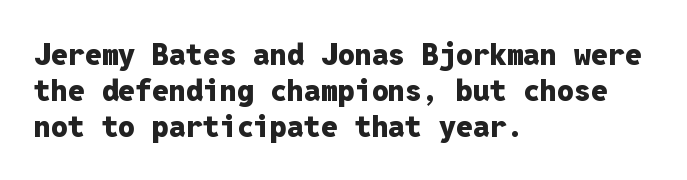
Q: Is the text bold? A: Yes.
Q: Is the text italic (slanted)? A: No, it is upright.
Q: Is the typeface a serif or a sans-serif typeface? A: Sans-serif.
Q: Is the text underlined? A: No.
Q: How is the paragraph aligned? A: Left-aligned.
Q: Is the spacing between letters normal or unusually wide? A: Normal.
Q: Width (condensed, normal, or wide)? A: Normal.
Q: Stroke contrast? A: Low.
Q: x-height? A: Medium.
Q: Monospaced? A: Yes.
